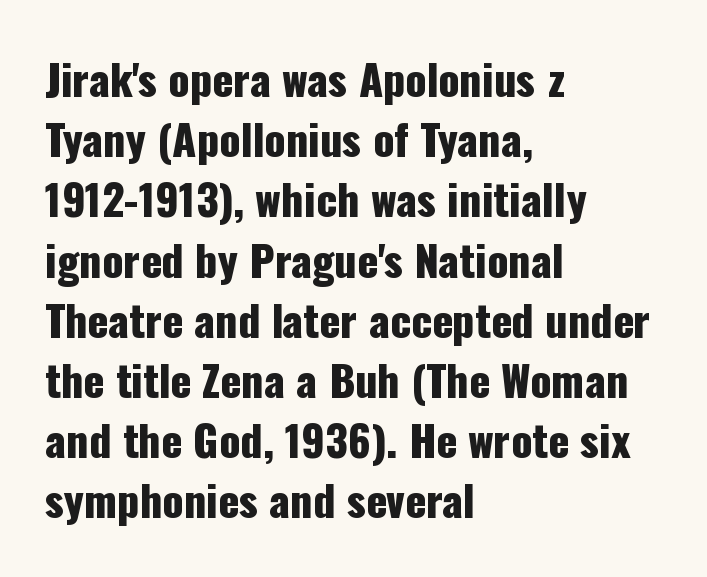
Q: Is the text italic (slanted)? A: No, it is upright.
Q: Is the typeface a serif or a sans-serif typeface? A: Sans-serif.
Q: Is the text underlined? A: No.
Q: How is the paragraph aligned? A: Left-aligned.
Q: Is the spacing between letters normal or unusually wide? A: Normal.
Q: Is the spacing between lines tight, normal or loose? A: Normal.
Q: Width (condensed, normal, or wide)? A: Condensed.
Q: Stroke contrast? A: Low.
Q: x-height? A: Medium.
Q: Monospaced? A: No.
